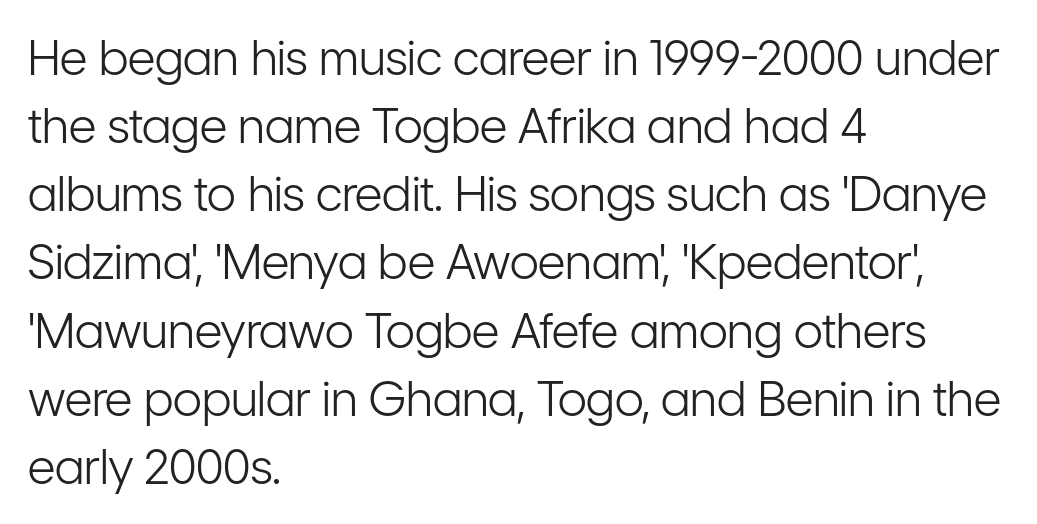
{"serif": "no", "italic": "no", "bold": "no", "weight": "light", "width": "condensed", "stroke_contrast": "low", "x_height": "medium", "monospaced": "no", "underline": "no", "align": "left", "line_spacing": "normal", "line_spacing_ratio": 1.42, "letter_spacing": "normal", "letter_spacing_em": 0.0, "glyph_px": 48}
